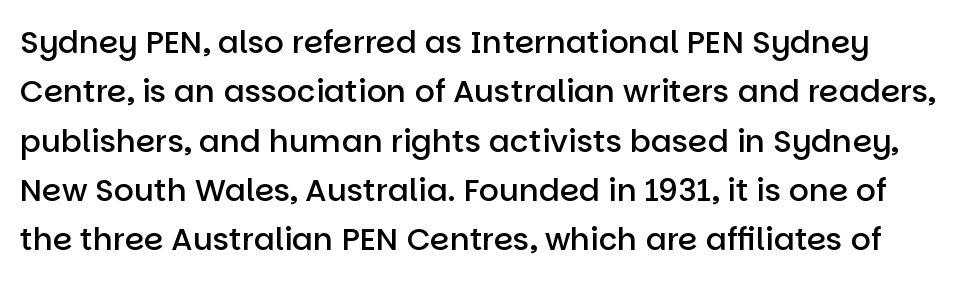
Q: Is the text bold? A: Semi-bold.
Q: Is the text italic (slanted)? A: No, it is upright.
Q: Is the typeface a serif or a sans-serif typeface? A: Sans-serif.
Q: Is the text underlined? A: No.
Q: Is the spacing between letters normal or unusually wide? A: Normal.
Q: Is the spacing between lines tight, normal or loose? A: Normal.
Q: Width (condensed, normal, or wide)? A: Normal.
Q: Stroke contrast? A: Low.
Q: x-height? A: Large.
Q: Monospaced? A: No.
